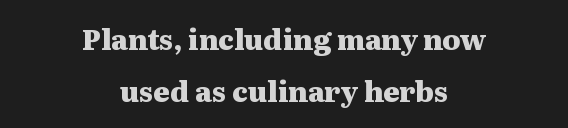
{"serif": "yes", "italic": "no", "bold": "yes", "weight": "heavy", "width": "wide", "stroke_contrast": "medium", "x_height": "medium", "monospaced": "no", "underline": "no", "align": "center", "line_spacing_ratio": 1.85, "letter_spacing": "normal", "letter_spacing_em": 0.0, "glyph_px": 28}
